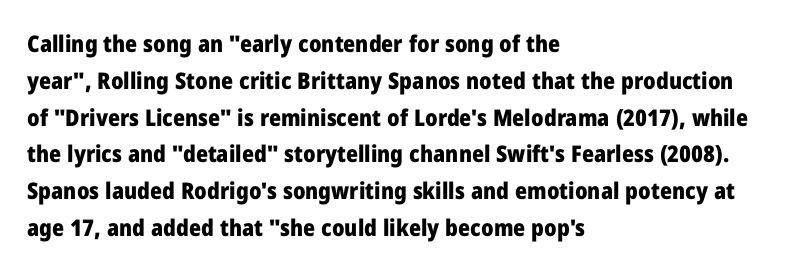
{"italic": "no", "bold": "yes", "underline": "no", "align": "left", "line_spacing": "normal", "line_spacing_ratio": 1.6, "letter_spacing": "normal", "letter_spacing_em": 0.0, "glyph_px": 23}
